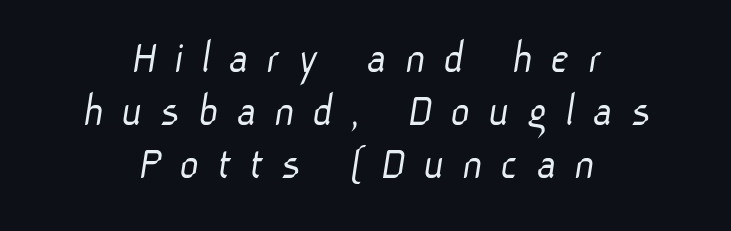
Beneath every word, the page is bare. The leading is snug, giving the passage a crowded texture. The compositor balanced each line on the midline. Each word looks stretched out because of the extra space between its letters.
